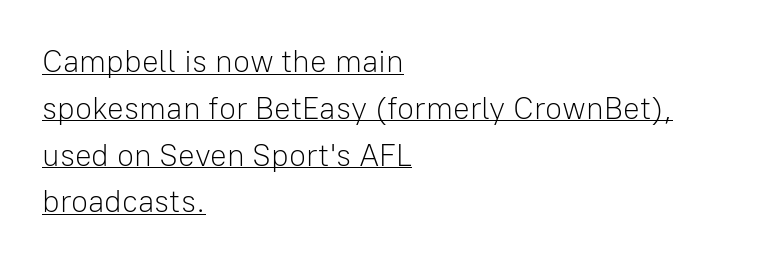
{"serif": "no", "italic": "no", "bold": "no", "weight": "light", "width": "normal", "stroke_contrast": "low", "x_height": "medium", "monospaced": "no", "underline": "yes", "align": "left", "line_spacing": "normal", "line_spacing_ratio": 1.51, "letter_spacing": "normal", "letter_spacing_em": 0.0, "glyph_px": 31}
